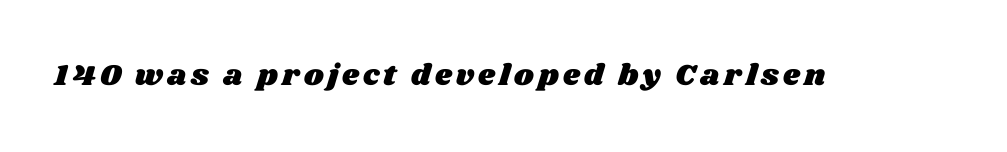
The passage shown is typed in a proportional face where columns would drift. Beneath every word, the page is bare.
